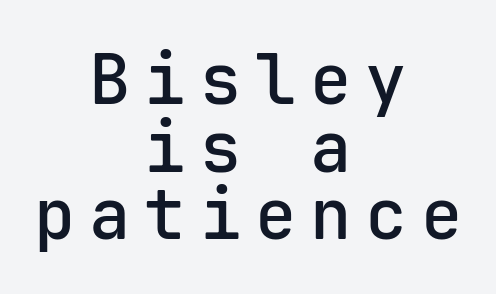
{"serif": "no", "italic": "no", "bold": "semi", "weight": "semibold", "width": "normal", "stroke_contrast": "low", "x_height": "medium", "monospaced": "yes", "underline": "no", "align": "center", "line_spacing": "tight", "line_spacing_ratio": 0.98, "letter_spacing": "wide", "letter_spacing_em": 0.2, "glyph_px": 69}
